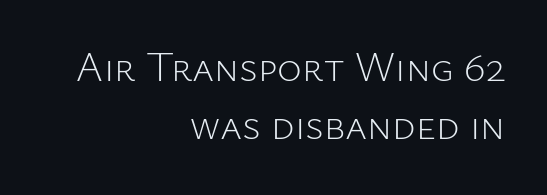
Short note: letters normally spaced. The space directly below the letters is spotless. Where is the straight margin? On the right. This sample has the flowing, uneven cadence of proportional lettering. The weight would be labelled regular, book, light, or lighter still.
